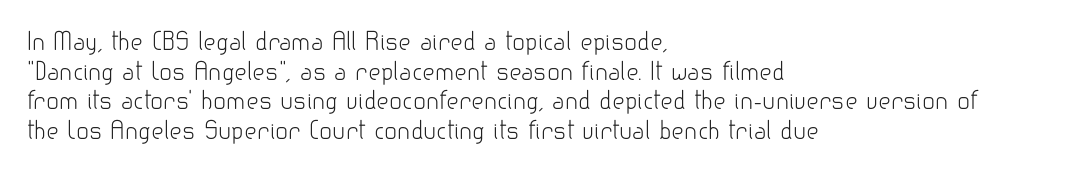
{"italic": "no", "bold": "no", "underline": "no", "align": "left", "line_spacing_ratio": 1.23, "letter_spacing": "normal", "letter_spacing_em": 0.0, "glyph_px": 24}
